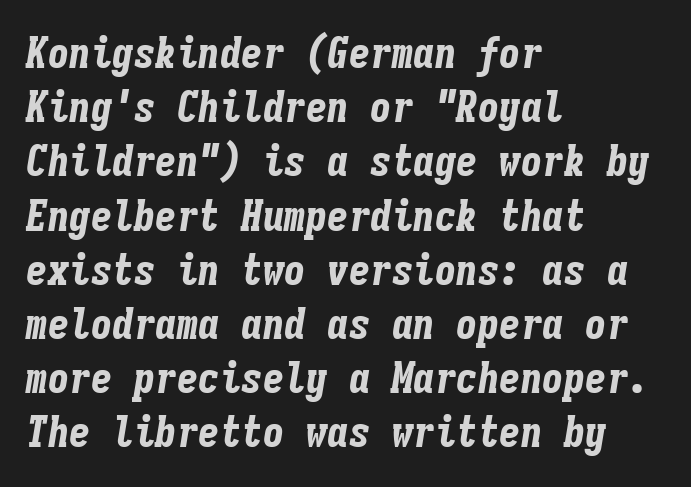
{"italic": "yes", "lean": "right", "slant_degrees": 9, "bold": "yes", "weight": "bold", "width": "condensed", "stroke_contrast": "low", "x_height": "medium", "monospaced": "yes", "underline": "no", "align": "left", "line_spacing": "normal", "line_spacing_ratio": 1.26, "letter_spacing": "normal", "letter_spacing_em": 0.0, "glyph_px": 43}
